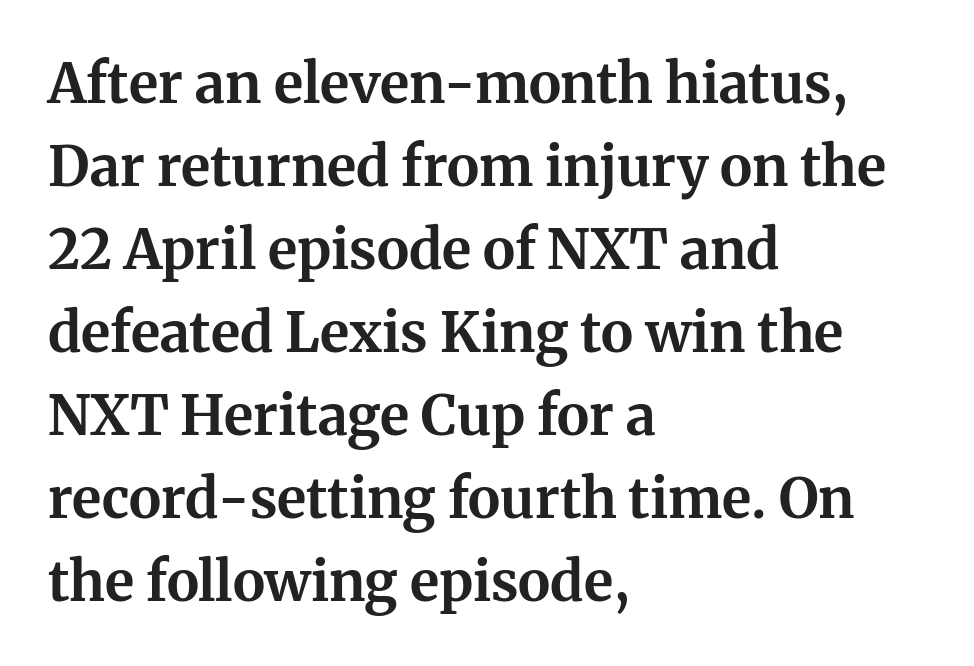
{"serif": "yes", "italic": "no", "bold": "yes", "weight": "bold", "width": "normal", "stroke_contrast": "medium", "x_height": "medium", "monospaced": "no", "underline": "no", "align": "left", "line_spacing": "normal", "line_spacing_ratio": 1.51, "letter_spacing": "normal", "letter_spacing_em": 0.0, "glyph_px": 55}
